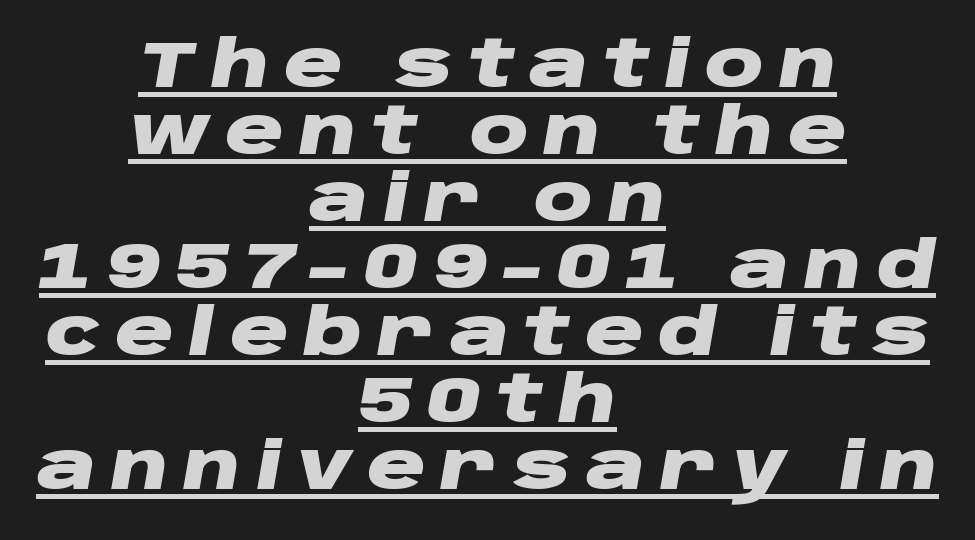
Q: Is the text bold? A: Yes.
Q: Is the text italic (slanted)? A: Yes, it leans right by about 10 degrees.
Q: Is the text underlined? A: Yes.
Q: How is the paragraph aligned? A: Centered.
Q: Is the spacing between letters normal or unusually wide? A: Unusually wide.
Q: Is the spacing between lines tight, normal or loose? A: Tight.
Q: Width (condensed, normal, or wide)? A: Wide.
Q: Stroke contrast? A: Low.
Q: x-height? A: Large.
Q: Monospaced? A: No.
